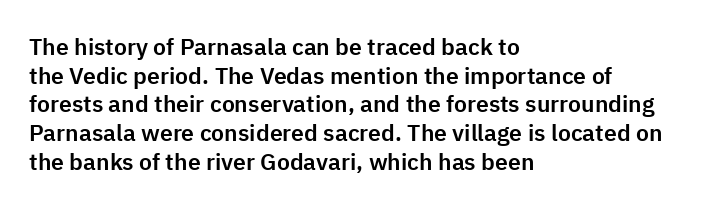
Quick note: not italic, upright. The letters sit at their default tracking, neither squeezed nor spread. The space between consecutive lines is moderate. This sample is left-justified, so line endings fall wherever the words run out. The string is rendered with underlining switched off.
